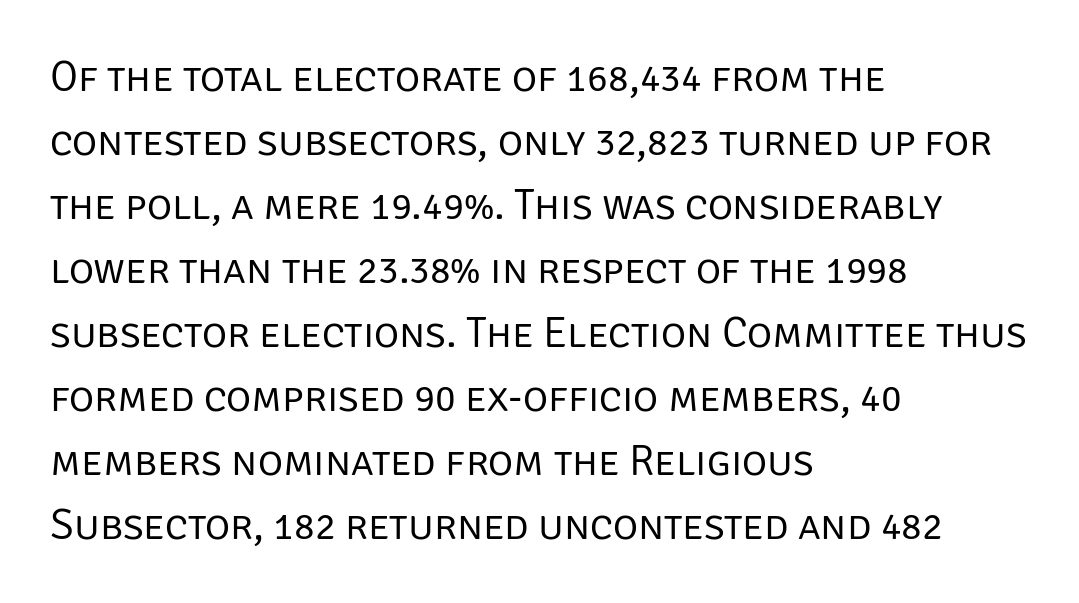
Grotesque or geometric, the face here clearly has no serifs. The face used here is rendered with its standard letterfit. The font is comparable to plain body text, perhaps lighter. No word sits above an underline. The line-height multiplier appears to be the usual default.
